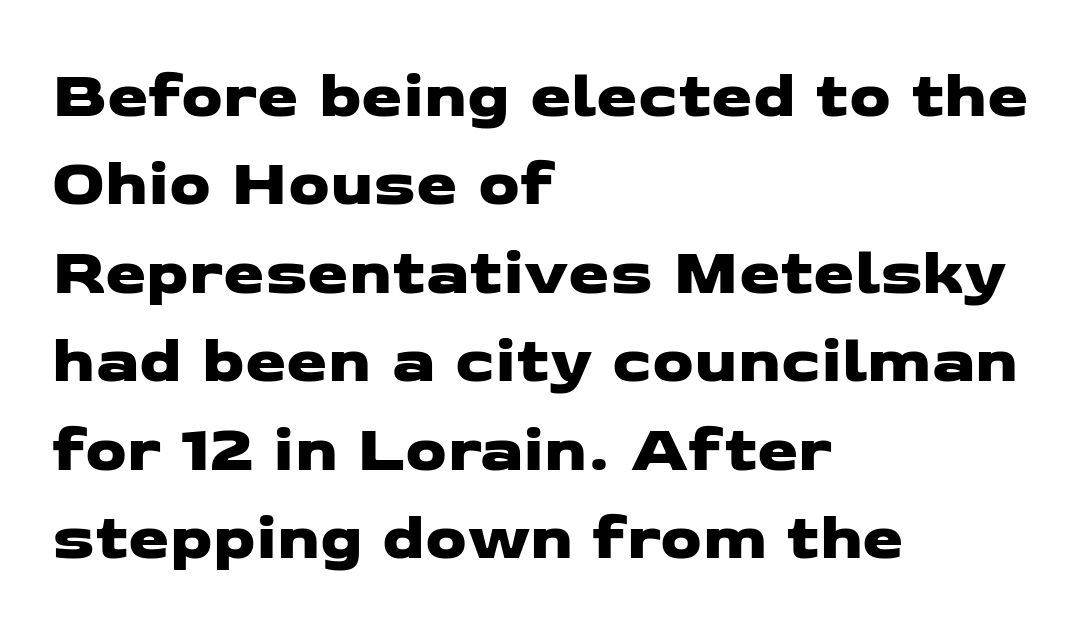
The image shows 66 px wide sans-serif type; set left-aligned, normal line spacing (1.34x), normal letter spacing, not underlined; low stroke contrast and a medium x-height.
